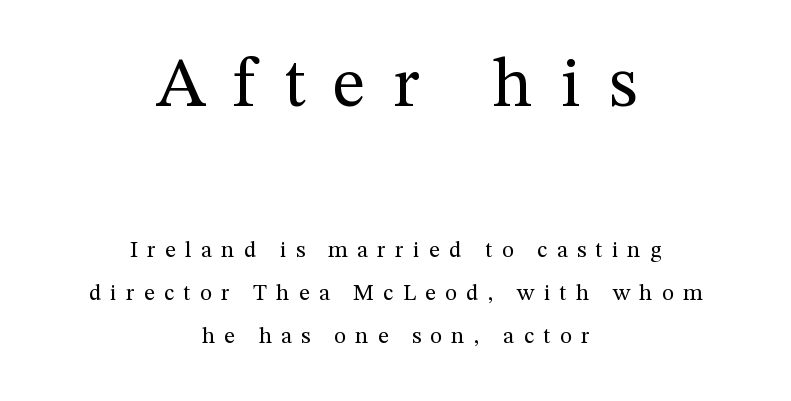
The image shows 70 px regular-weight serif type, upright; set centered, line spacing 1.87x, unusually wide letter spacing (+0.4 em), not underlined; the first (top) block is 3.04x larger; medium stroke contrast and a medium x-height.
